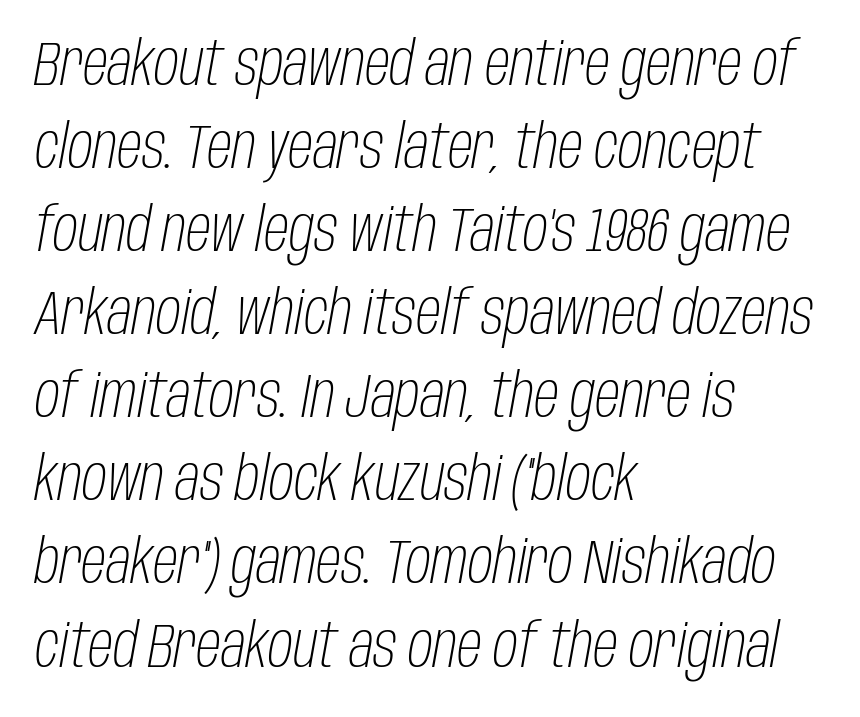
Has an underline been added? It has not. Does the copy run flush right? No — it runs flush left. A typesetter would call this leading conventional body-copy spacing. These lines were composed using italics. This rendering leaves character spacing at its baseline value.
